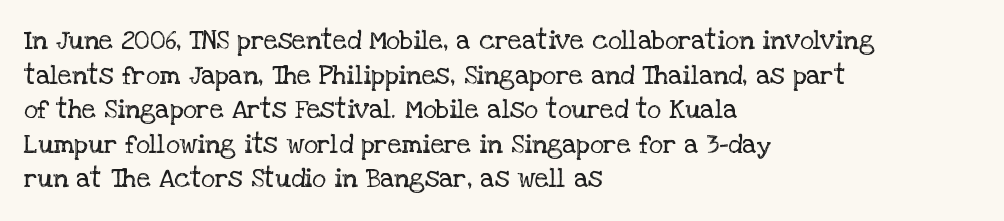
Q: Is the text bold? A: No.
Q: Is the text italic (slanted)? A: No, it is upright.
Q: Is the text underlined? A: No.
Q: How is the paragraph aligned? A: Left-aligned.
Q: Is the spacing between letters normal or unusually wide? A: Normal.
Q: Is the spacing between lines tight, normal or loose? A: Normal.
